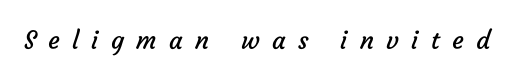
Q: Is the text bold? A: No.
Q: Is the text underlined? A: No.
Q: Is the spacing between letters normal or unusually wide? A: Unusually wide.
